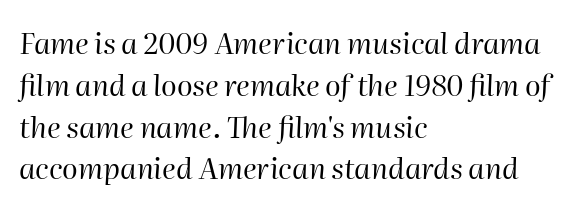
The image shows 29 px regular-weight type, italic (leaning right); set left-aligned, normal line spacing (1.44x), normal letter spacing, not underlined; high stroke contrast and a medium x-height.
